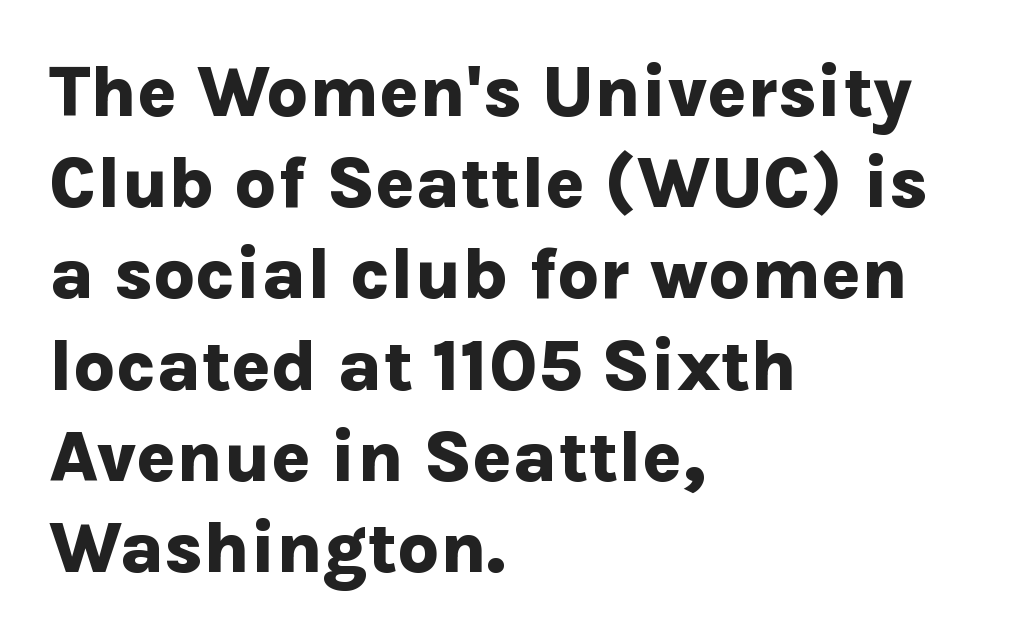
The image shows 73 px bold sans-serif type, upright; set left-aligned, normal line spacing (1.25x), normal letter spacing, not underlined; low stroke contrast and a medium x-height.
